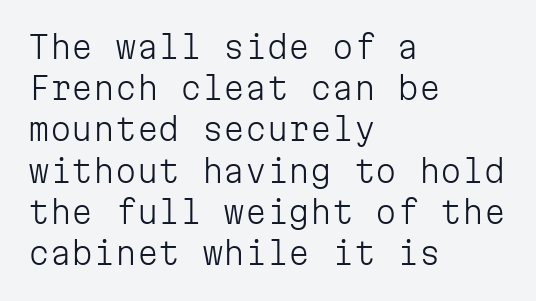
{"serif": "no", "italic": "no", "bold": "no", "weight": "light", "width": "normal", "stroke_contrast": "low", "x_height": "medium", "monospaced": "yes", "underline": "no", "align": "left", "line_spacing": "normal", "line_spacing_ratio": 1.33, "letter_spacing": "normal", "letter_spacing_em": 0.0, "glyph_px": 31}
